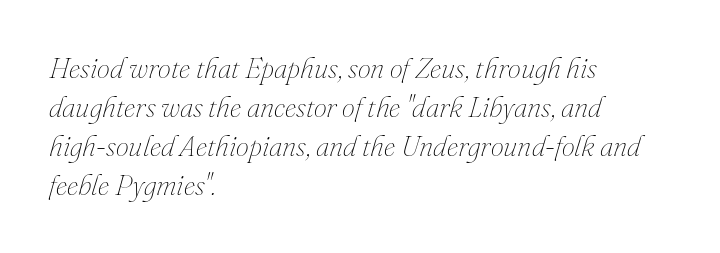
In terms of leading, this rendering sits right in the middle. The letters advance in unequal steps, a hallmark of proportional type. Inter-character spacing is left at the font's built-in metrics. Quick note: underline off. Nothing heavy about these letters — not bold at all.
